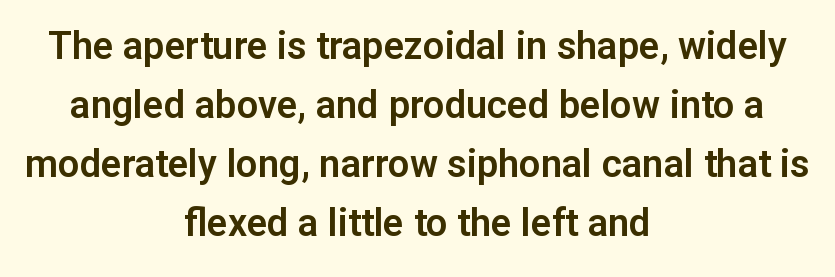
{"serif": "no", "italic": "no", "width": "normal", "stroke_contrast": "low", "x_height": "medium", "monospaced": "no", "underline": "no", "align": "center", "line_spacing": "normal", "line_spacing_ratio": 1.55, "letter_spacing": "normal", "letter_spacing_em": 0.0, "glyph_px": 38}
